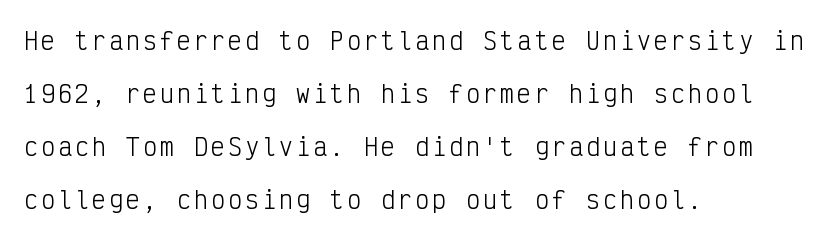
Q: Is the text bold? A: No.
Q: Is the text italic (slanted)? A: No, it is upright.
Q: Is the text underlined? A: No.
Q: How is the paragraph aligned? A: Left-aligned.
Q: Is the spacing between lines tight, normal or loose? A: Loose.
